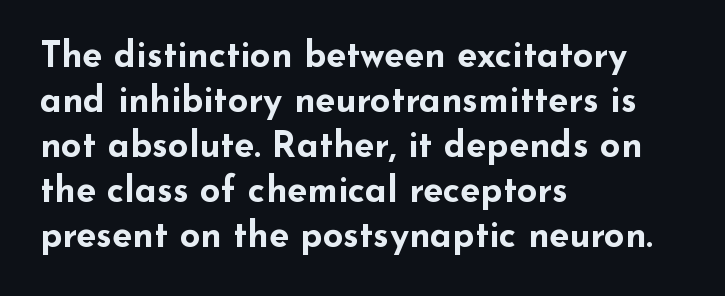
{"serif": "no", "italic": "no", "bold": "yes", "weight": "bold", "width": "wide", "stroke_contrast": "low", "x_height": "small", "monospaced": "no", "underline": "no", "align": "left", "line_spacing": "normal", "line_spacing_ratio": 1.25, "letter_spacing": "normal", "letter_spacing_em": 0.0, "glyph_px": 36}
